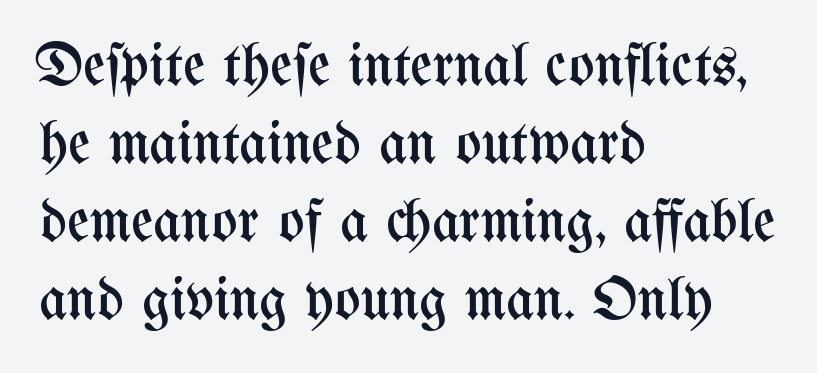
Does the leading feel generous? No, just average. Words appear dense and cohesive because spacing is normal. The typeface has the unassuming heft of standard copy or less. Italic: no, the glyphs are upright roman.
